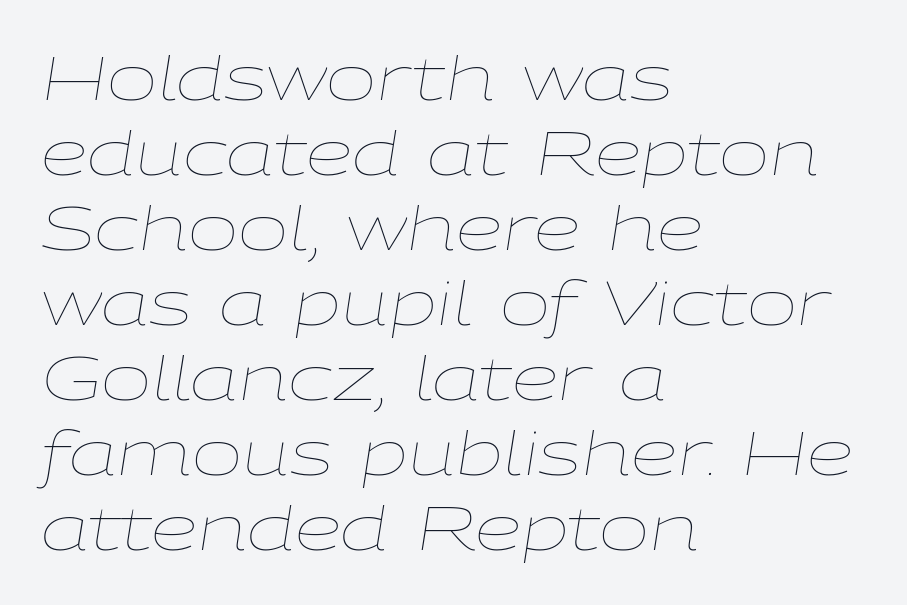
Regarding leading, the lines here are spaced in the standard way. Only glyphs here, with clear space below each row. The axis of the letterforms is tilted away from vertical. Spacing verdict: proportional, widths tailored to each character. Leftover space on each line is placed entirely after the last word.
